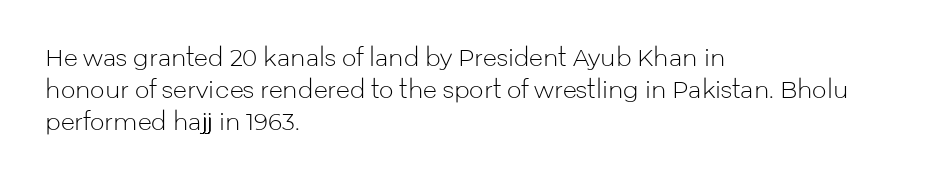
Q: Is the text bold? A: No.
Q: Is the text italic (slanted)? A: No, it is upright.
Q: Is the text underlined? A: No.
Q: How is the paragraph aligned? A: Left-aligned.
Q: Is the spacing between letters normal or unusually wide? A: Normal.
Q: Is the spacing between lines tight, normal or loose? A: Normal.
